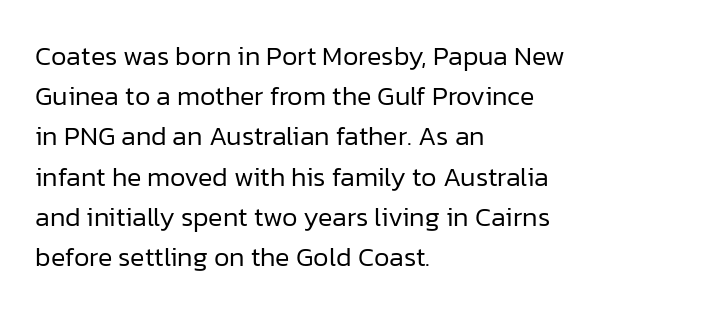
The paragraph shown leans on its left margin. Has an underline been added? It has not. The font's upright variant was chosen for this text. The cut favours lightness, reaching ordinary text weight at its darkest.
